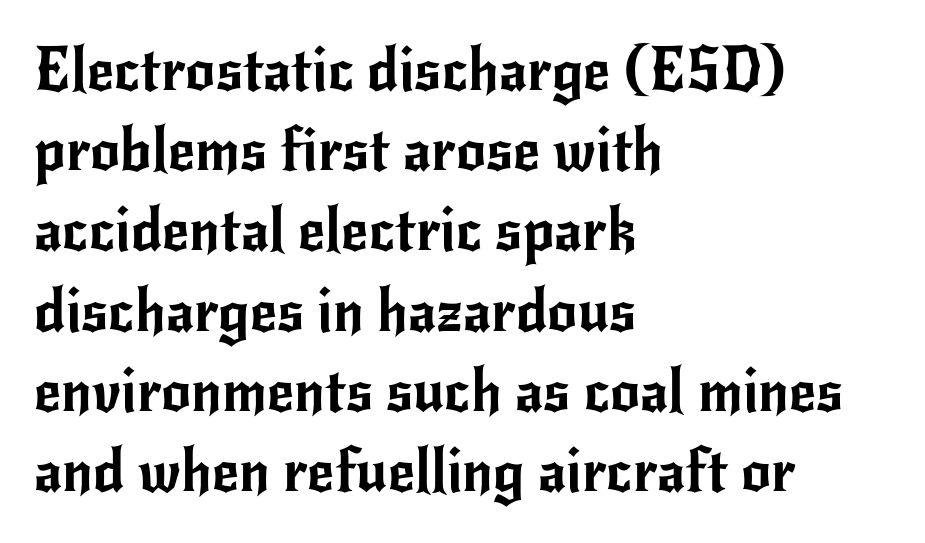
The lines sit at an ordinary, default distance from one another. Is there any slant? The stems are plumb. The letters advance in unequal steps, a hallmark of proportional type. The letters carry no serifs — their stems end cleanly without finishing strokes. Characters follow at the spacing the type designer built in.
